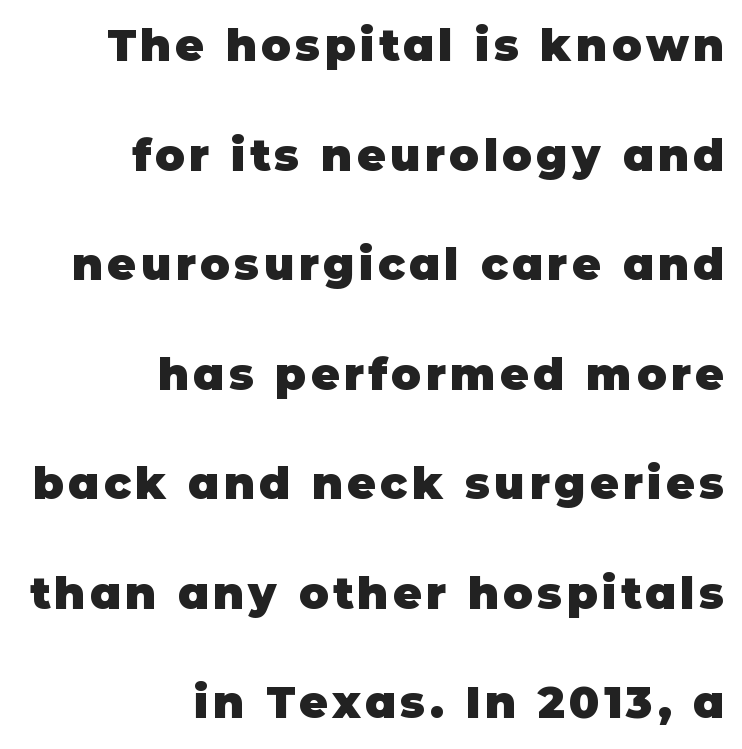
{"serif": "no", "italic": "no", "bold": "yes", "weight": "heavy", "width": "normal", "stroke_contrast": "low", "x_height": "large", "monospaced": "no", "underline": "no", "align": "right", "line_spacing": "loose", "line_spacing_ratio": 2.49, "glyph_px": 44}
